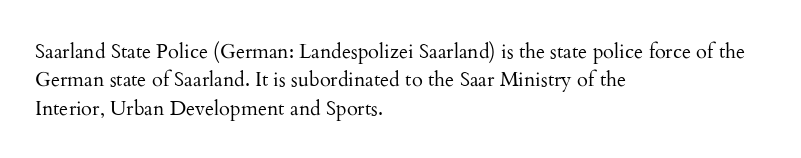
{"italic": "no", "bold": "no", "underline": "no", "align": "left", "line_spacing": "normal", "line_spacing_ratio": 1.42, "letter_spacing": "normal", "letter_spacing_em": 0.0, "glyph_px": 20}
